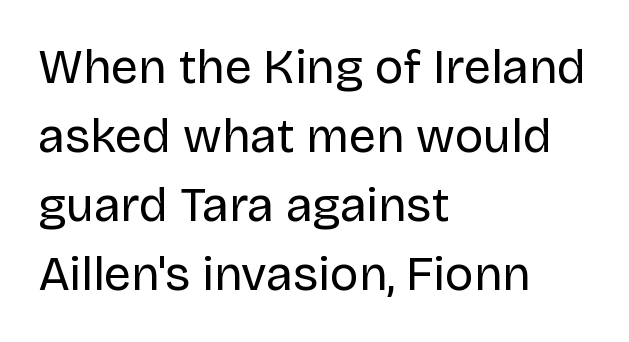
{"serif": "no", "italic": "no", "bold": "no", "weight": "regular", "width": "normal", "stroke_contrast": "low", "x_height": "large", "monospaced": "no", "underline": "no", "align": "left", "line_spacing": "normal", "line_spacing_ratio": 1.44, "letter_spacing": "normal", "letter_spacing_em": 0.0, "glyph_px": 48}
